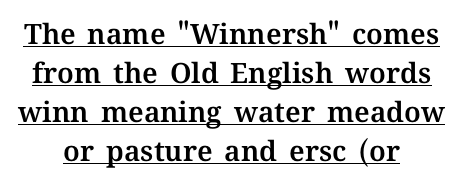
The image shows 28 px text type, upright; set centered, normal line spacing (1.39x), normal letter spacing, underlined; medium stroke contrast and a medium x-height.
